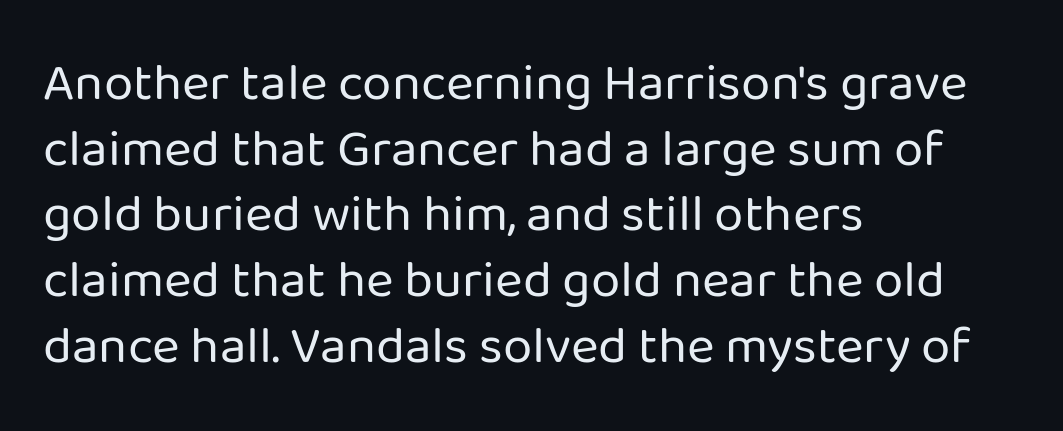
The image shows 53 px regular-weight sans-serif type, upright; set left-aligned, line spacing 1.24x, normal letter spacing, not underlined; low stroke contrast and a medium x-height.
